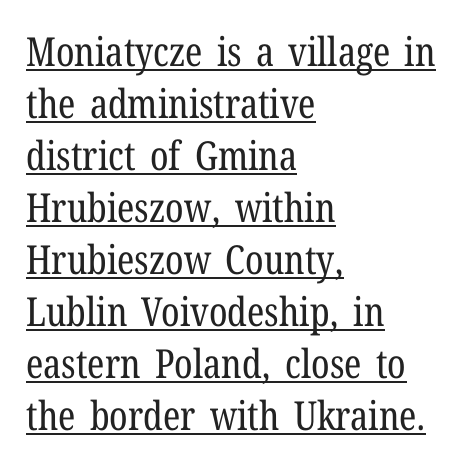
{"serif": "yes", "italic": "no", "bold": "no", "weight": "regular", "width": "condensed", "stroke_contrast": "low", "x_height": "medium", "monospaced": "no", "underline": "yes", "align": "left", "line_spacing": "normal", "line_spacing_ratio": 1.3, "letter_spacing": "normal", "letter_spacing_em": 0.0, "glyph_px": 40}
